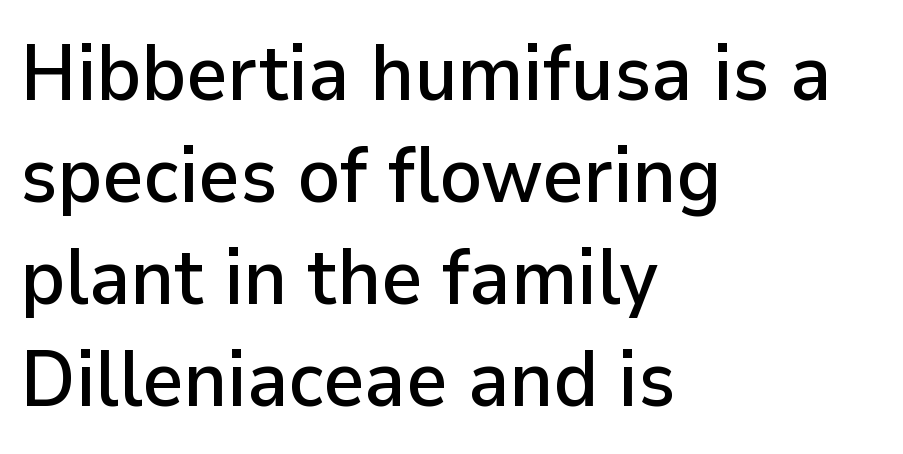
The strip under each line holds only bare page. In terms of posture, this sample is upright. These lines stack with their left ends in a neat column. Regular leading.
